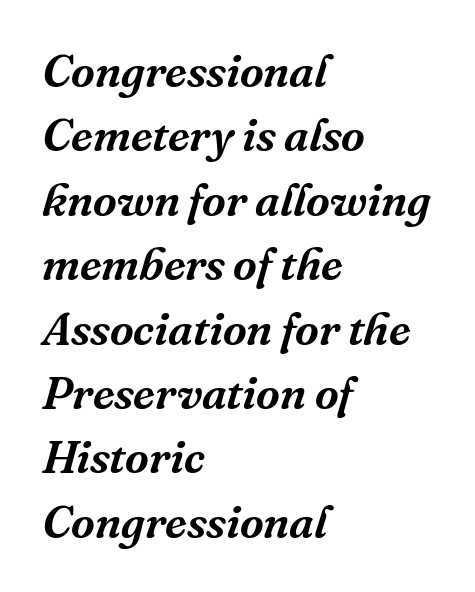
The image shows 46 px serif type, italic (leaning right); set left-aligned, normal line spacing (1.4x), normal letter spacing, not underlined; medium stroke contrast and a medium x-height.
